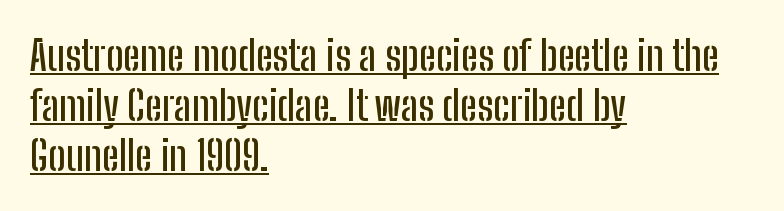
The image shows 41 px condensed sans-serif type, upright; set left-aligned, line spacing 1.22x, normal letter spacing, underlined; low stroke contrast and a medium x-height.
